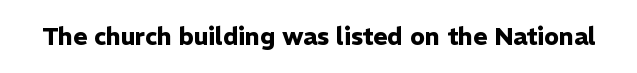
The image shows 24 px bold type, upright; set normal letter spacing, not underlined.
